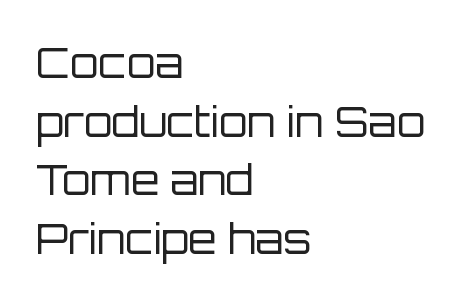
The image shows 41 px regular-weight sans-serif type, upright; set left-aligned, normal line spacing (1.43x), normal letter spacing, not underlined; low stroke contrast and a large x-height.
